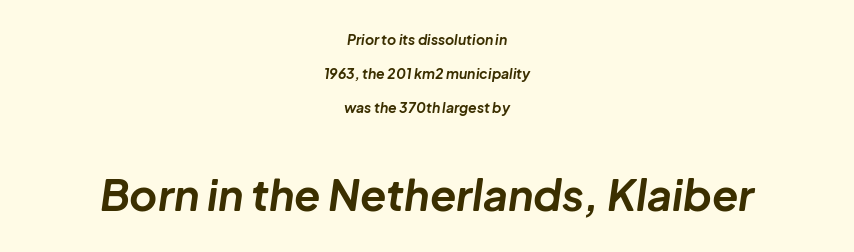
The image shows 43 px bold type, italic (leaning right); set centered, loose line spacing (2.43x), normal letter spacing, not underlined; the second (bottom) block is 3.07x larger; low stroke contrast and a medium x-height.
